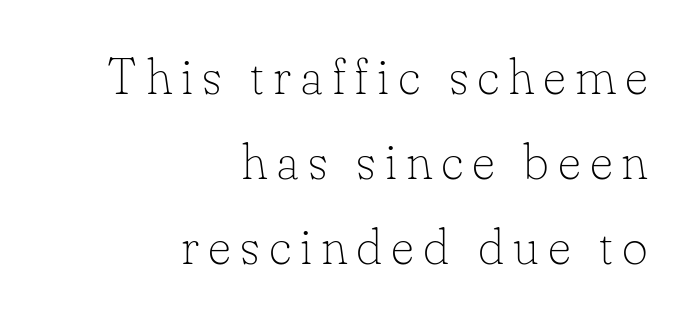
The image shows 50 px thin serif type, upright; set right-aligned, normal line spacing (1.7x), not underlined; low stroke contrast and a small x-height.
